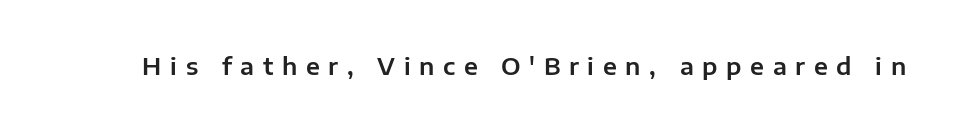
{"italic": "no", "underline": "no", "letter_spacing": "wide", "letter_spacing_em": 0.36, "glyph_px": 24}
